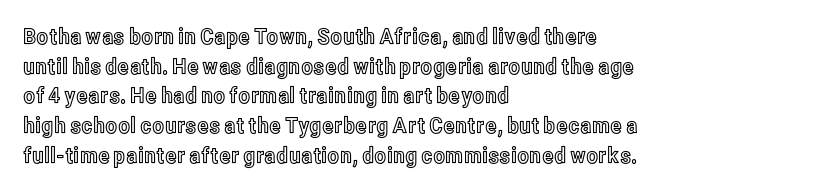
The passage shown stacks its lines at a standard gap. Look at the tracking — it's just the regular setting, nothing added. A typesetter would mark this as roman, not italic. Underlining? Definitely not there. One-word summary of the alignment: left.
